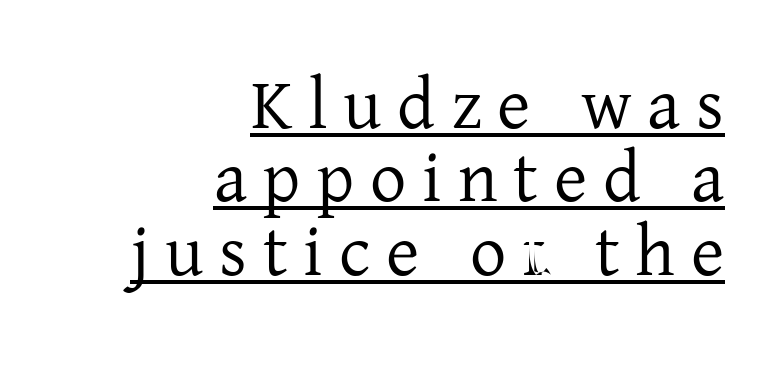
Q: Is the text bold? A: No.
Q: Is the text italic (slanted)? A: No, it is upright.
Q: Is the typeface a serif or a sans-serif typeface? A: Serif.
Q: Is the text underlined? A: Yes.
Q: How is the paragraph aligned? A: Right-aligned.
Q: Is the spacing between letters normal or unusually wide? A: Unusually wide.
Q: Is the spacing between lines tight, normal or loose? A: Tight.
Q: Width (condensed, normal, or wide)? A: Normal.
Q: Stroke contrast? A: Low.
Q: x-height? A: Medium.
Q: Monospaced? A: No.
